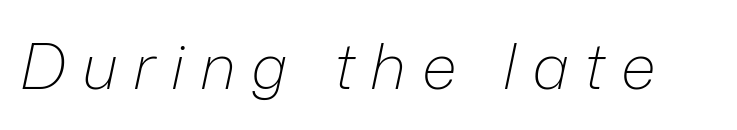
Q: Is the text bold? A: No.
Q: Is the text italic (slanted)? A: Yes, it leans right by about 12 degrees.
Q: Is the text underlined? A: No.
Q: Is the spacing between letters normal or unusually wide? A: Unusually wide.
Q: Width (condensed, normal, or wide)? A: Normal.
Q: Stroke contrast? A: Low.
Q: x-height? A: Medium.
Q: Monospaced? A: No.
